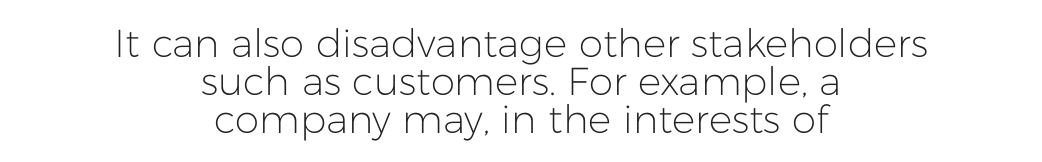
{"serif": "no", "italic": "no", "bold": "no", "weight": "light", "width": "normal", "stroke_contrast": "low", "x_height": "medium", "monospaced": "no", "underline": "no", "align": "center", "line_spacing": "tight", "line_spacing_ratio": 0.97, "letter_spacing": "normal", "letter_spacing_em": 0.0, "glyph_px": 39}
